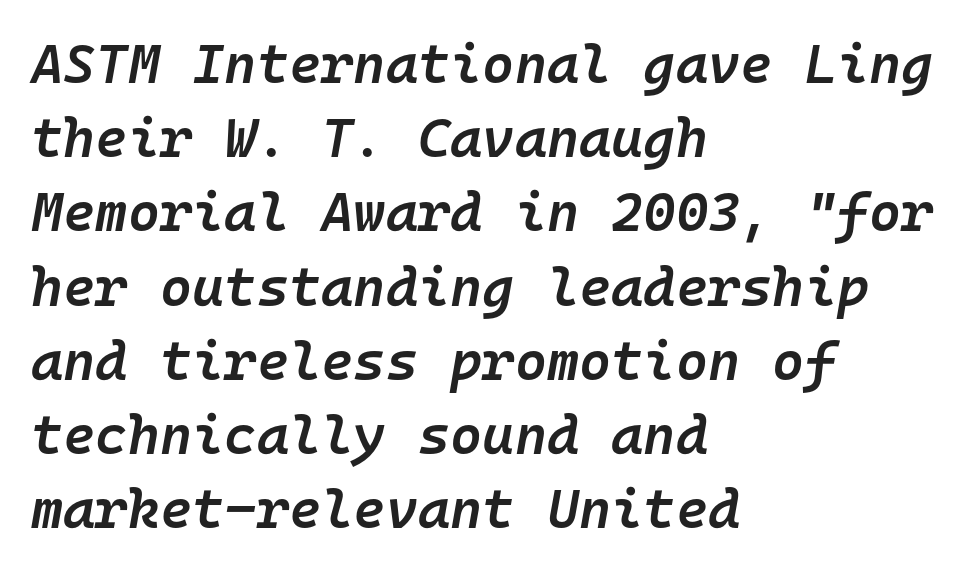
Q: Is the text bold? A: Semi-bold.
Q: Is the text italic (slanted)? A: Yes, it leans right by about 10 degrees.
Q: Is the text underlined? A: No.
Q: How is the paragraph aligned? A: Left-aligned.
Q: Is the spacing between letters normal or unusually wide? A: Normal.
Q: Is the spacing between lines tight, normal or loose? A: Normal.
Q: Width (condensed, normal, or wide)? A: Normal.
Q: Stroke contrast? A: Low.
Q: x-height? A: Medium.
Q: Monospaced? A: Yes.
